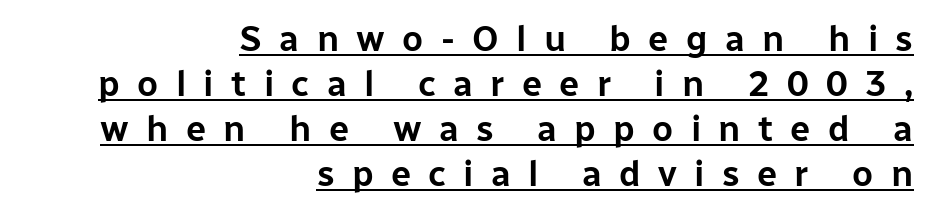
The image shows 36 px sans-serif type, upright; set right-aligned, normal line spacing (1.25x), unusually wide letter spacing (+0.48 em), underlined; low stroke contrast and a medium x-height.
